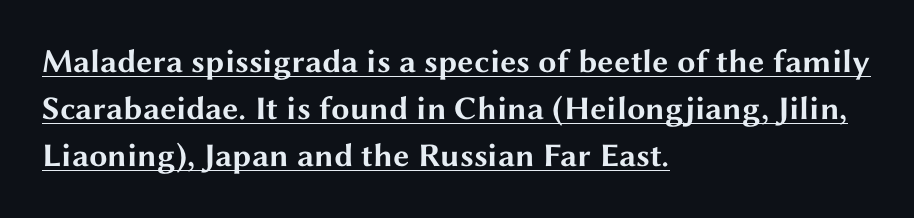
Q: Is the text bold? A: Yes.
Q: Is the text italic (slanted)? A: No, it is upright.
Q: Is the typeface a serif or a sans-serif typeface? A: Sans-serif.
Q: Is the text underlined? A: Yes.
Q: How is the paragraph aligned? A: Left-aligned.
Q: Is the spacing between letters normal or unusually wide? A: Normal.
Q: Is the spacing between lines tight, normal or loose? A: Normal.
Q: Width (condensed, normal, or wide)? A: Wide.
Q: Stroke contrast? A: Medium.
Q: x-height? A: Medium.
Q: Monospaced? A: No.
